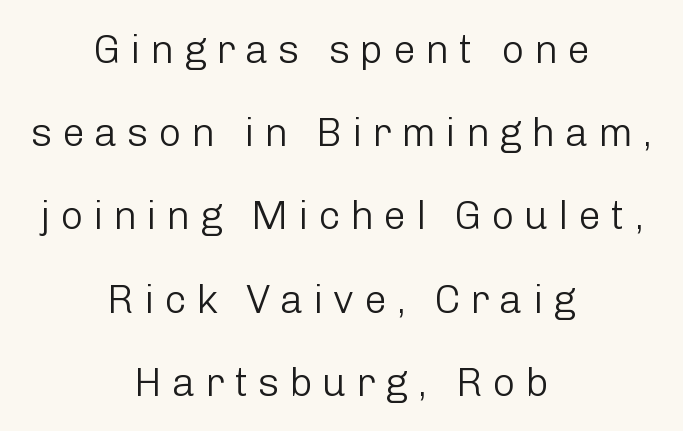
The image shows 40 px light sans-serif type, upright; set centered, loose line spacing (2.08x), unusually wide letter spacing (+0.24 em), not underlined; low stroke contrast and a medium x-height.
